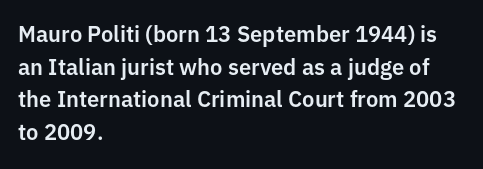
Q: Is the text italic (slanted)? A: No, it is upright.
Q: Is the text underlined? A: No.
Q: How is the paragraph aligned? A: Left-aligned.
Q: Is the spacing between letters normal or unusually wide? A: Normal.
Q: Is the spacing between lines tight, normal or loose? A: Normal.
